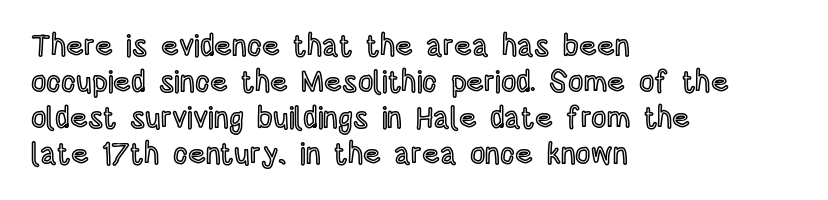
The image shows 30 px condensed type, upright; set left-aligned, line spacing 1.2x, normal letter spacing, not underlined; a large x-height.
